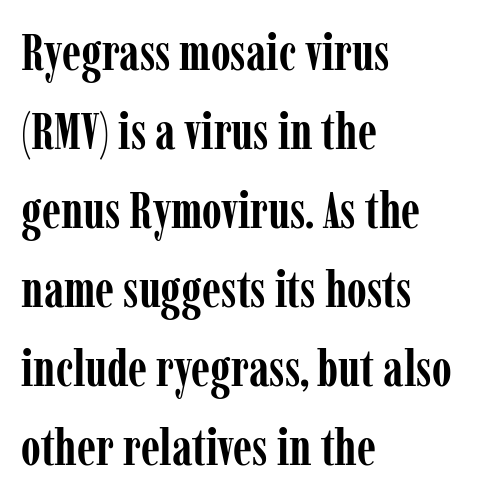
Yep, those are serifs on the letters. Heavy, bold letterforms. No italicization has been applied; the sample stays upright. Here the glyphs are tracked normally, forming tight word shapes. The designer left line spacing at the default. You could not count columns in this text — the font is proportionally spaced.
